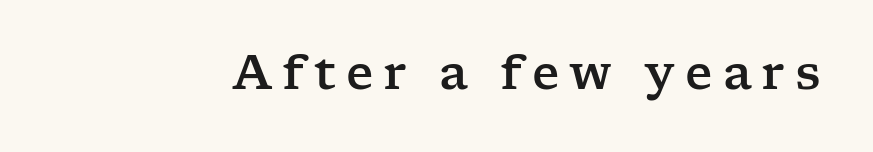
The image shows 47 px wide serif type, upright; set unusually wide letter spacing (+0.21 em), not underlined; low stroke contrast and a medium x-height.
